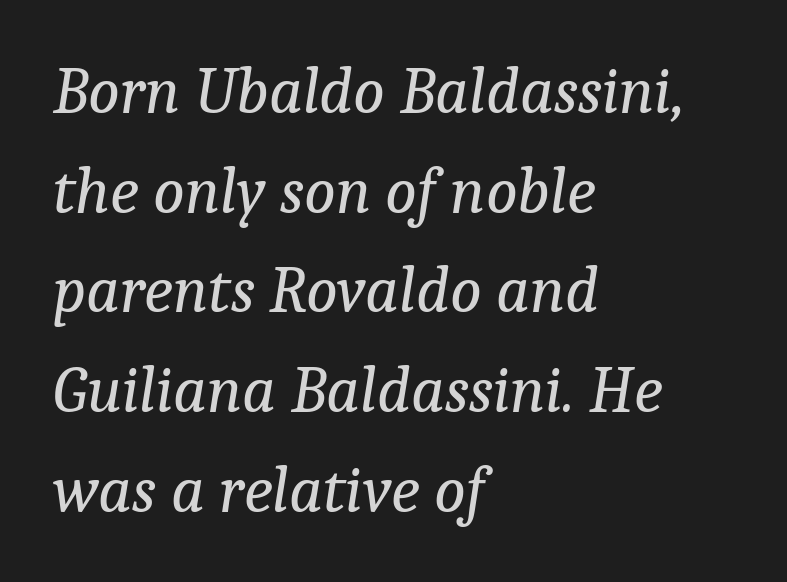
Q: Is the text bold? A: No.
Q: Is the text italic (slanted)? A: Yes, it leans right by about 9 degrees.
Q: Is the typeface a serif or a sans-serif typeface? A: Serif.
Q: Is the text underlined? A: No.
Q: How is the paragraph aligned? A: Left-aligned.
Q: Is the spacing between letters normal or unusually wide? A: Normal.
Q: Is the spacing between lines tight, normal or loose? A: Normal.
Q: Width (condensed, normal, or wide)? A: Normal.
Q: Stroke contrast? A: Low.
Q: x-height? A: Medium.
Q: Monospaced? A: No.
